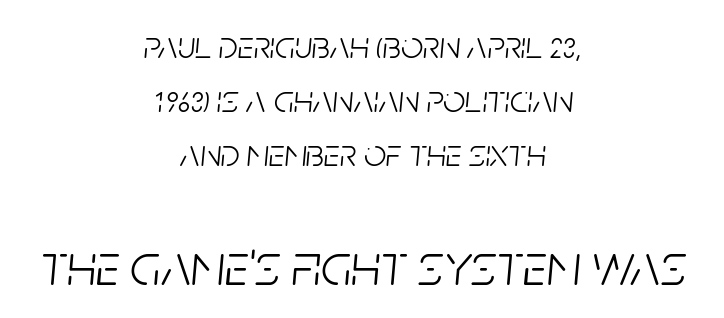
Bare-footed words on every line. Does extra space separate the letters? No, they use regular spacing. The rendering positions every line midway between the sides. Caption: face not bold, strokes unweighted. Two sizes are in play, and the larger belongs to the second block.
